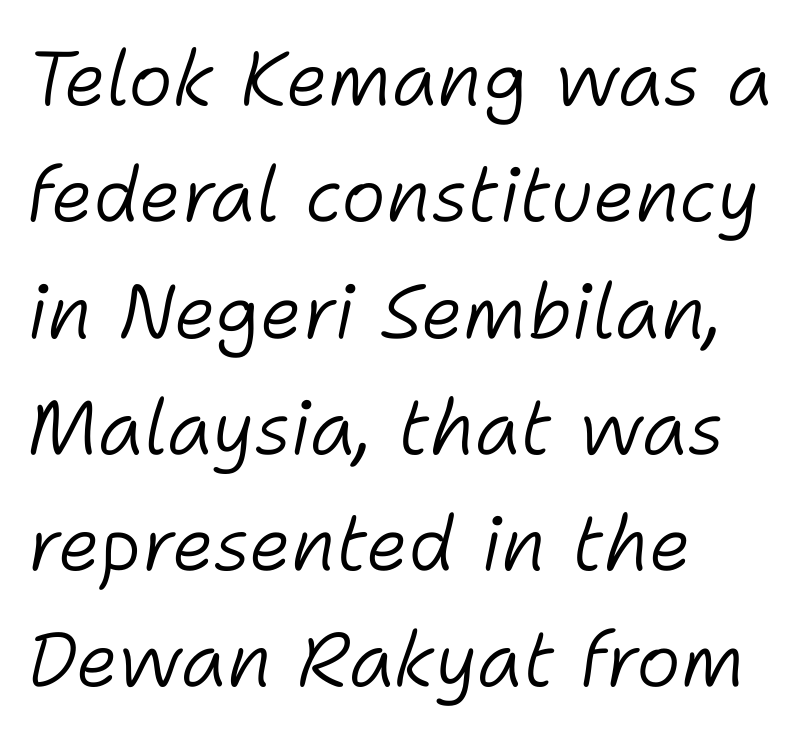
The image shows 76 px light type, italic (leaning right); set left-aligned, normal line spacing (1.53x), normal letter spacing, not underlined; low stroke contrast and a medium x-height.
